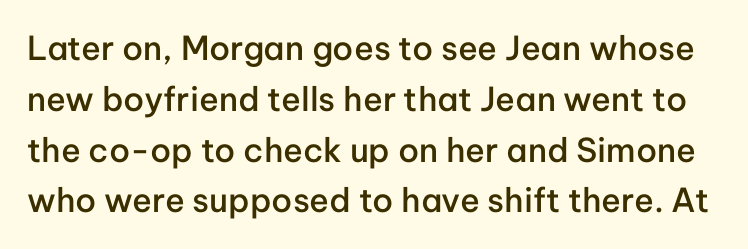
Q: Is the text bold? A: Semi-bold.
Q: Is the text italic (slanted)? A: No, it is upright.
Q: Is the typeface a serif or a sans-serif typeface? A: Sans-serif.
Q: Is the text underlined? A: No.
Q: Is the spacing between letters normal or unusually wide? A: Normal.
Q: Is the spacing between lines tight, normal or loose? A: Normal.
Q: Width (condensed, normal, or wide)? A: Normal.
Q: Stroke contrast? A: Low.
Q: x-height? A: Medium.
Q: Monospaced? A: No.
